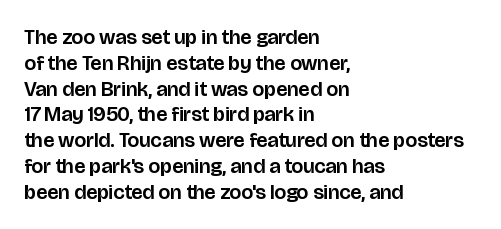
{"italic": "no", "underline": "no", "align": "left", "line_spacing_ratio": 1.23, "letter_spacing": "normal", "letter_spacing_em": 0.0, "glyph_px": 21}
